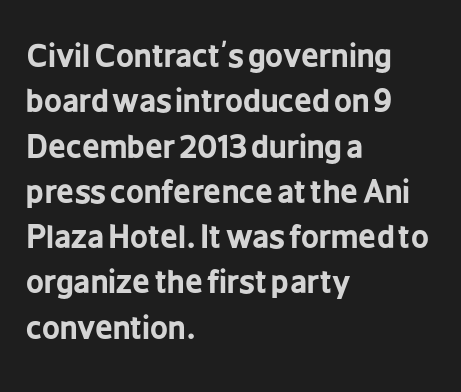
Descenders hang freely into open space. Looks like regular typesetting: each glyph gets only the width it needs. The horizontal fit of the characters is conventional and even. Leading matches the norm, producing a regular column. Is the type bold? Yes — the strokes are clearly thick and heavy. Classification — sans serif.
